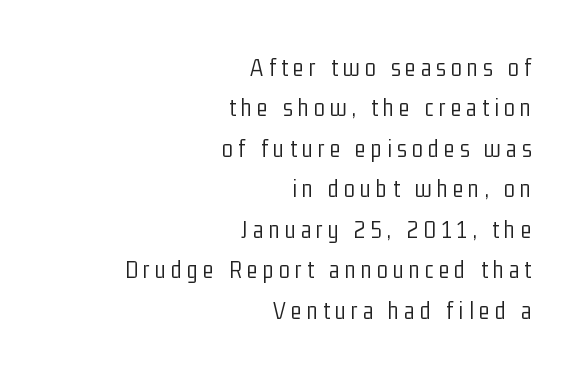
Q: Is the text bold? A: No.
Q: Is the text italic (slanted)? A: No, it is upright.
Q: Is the text underlined? A: No.
Q: How is the paragraph aligned? A: Right-aligned.
Q: Is the spacing between letters normal or unusually wide? A: Unusually wide.
Q: Is the spacing between lines tight, normal or loose? A: Normal.
